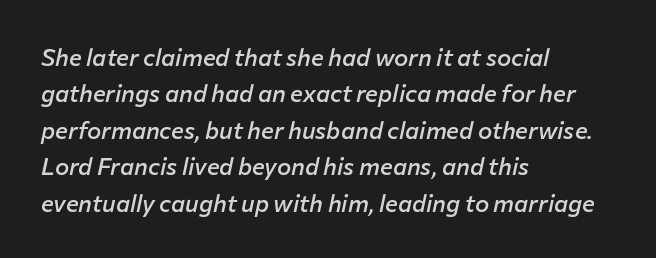
Q: Is the text bold? A: Semi-bold.
Q: Is the text italic (slanted)? A: Yes, it leans right by about 12 degrees.
Q: Is the text underlined? A: No.
Q: How is the paragraph aligned? A: Left-aligned.
Q: Is the spacing between letters normal or unusually wide? A: Normal.
Q: Is the spacing between lines tight, normal or loose? A: Normal.
